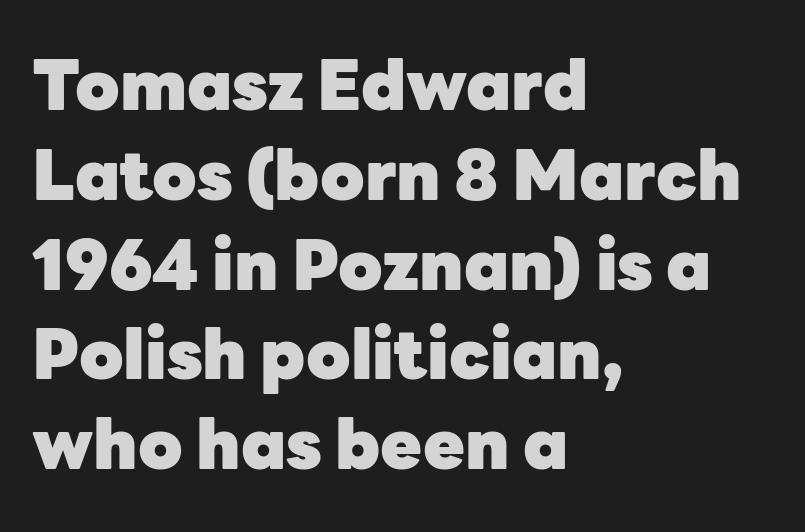
The image shows 68 px heavy sans-serif type, upright; set left-aligned, normal line spacing (1.32x), normal letter spacing, not underlined; low stroke contrast and a medium x-height.
